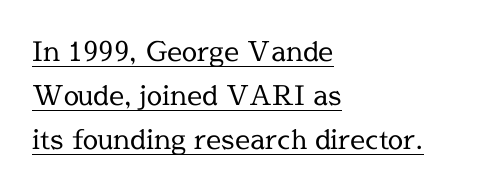
Inter-character spacing is left at the font's built-in metrics. These lines sit exactly where default settings would place them. Summary of weight: not heavy and not bold. Looks like someone drew a line under every word here. Characters remain perfectly vertical along every line.
